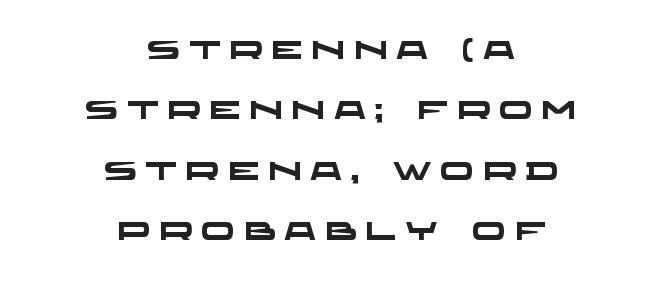
{"bold": "yes", "underline": "no", "align": "center", "line_spacing": "loose", "line_spacing_ratio": 2.42, "letter_spacing": "wide", "letter_spacing_em": 0.34, "glyph_px": 25}
